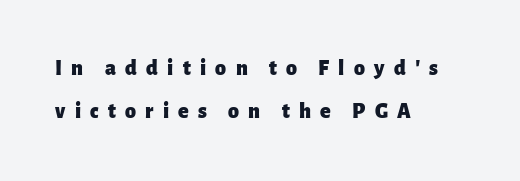
The image shows 22 px bold type, upright; set left-aligned, loose line spacing (1.97x), unusually wide letter spacing (+0.42 em), not underlined.
